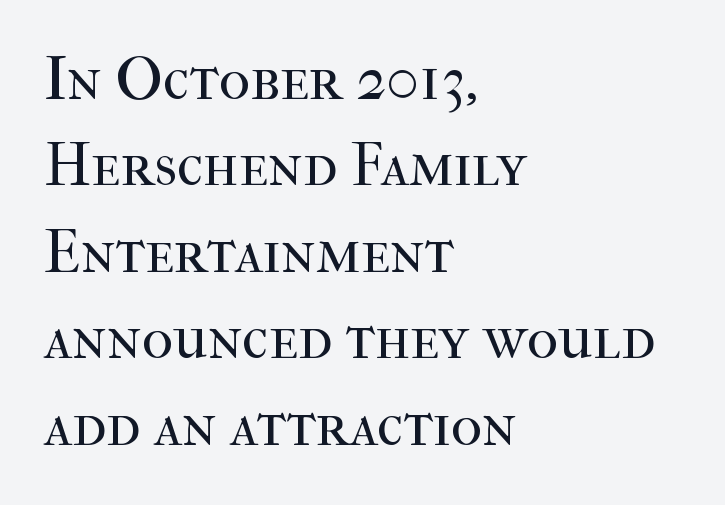
You could call the tracking neutral — neither tight nor loose. Line starts are locked; line ends wander. Letters have the restrained weight of plain body copy at most. The rendering uses natural spacing where letterforms have individual widths. The leading is moderate, giving the passage an even texture. When letters stand straight like this, we call the style roman or upright.
